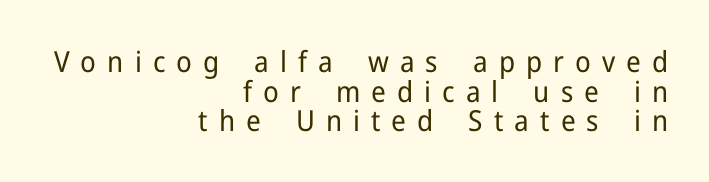
Q: Is the text bold? A: No.
Q: Is the text italic (slanted)? A: No, it is upright.
Q: Is the typeface a serif or a sans-serif typeface? A: Sans-serif.
Q: Is the text underlined? A: No.
Q: How is the paragraph aligned? A: Right-aligned.
Q: Is the spacing between letters normal or unusually wide? A: Unusually wide.
Q: Is the spacing between lines tight, normal or loose? A: Tight.
Q: Width (condensed, normal, or wide)? A: Normal.
Q: Stroke contrast? A: Low.
Q: x-height? A: Medium.
Q: Monospaced? A: No.
